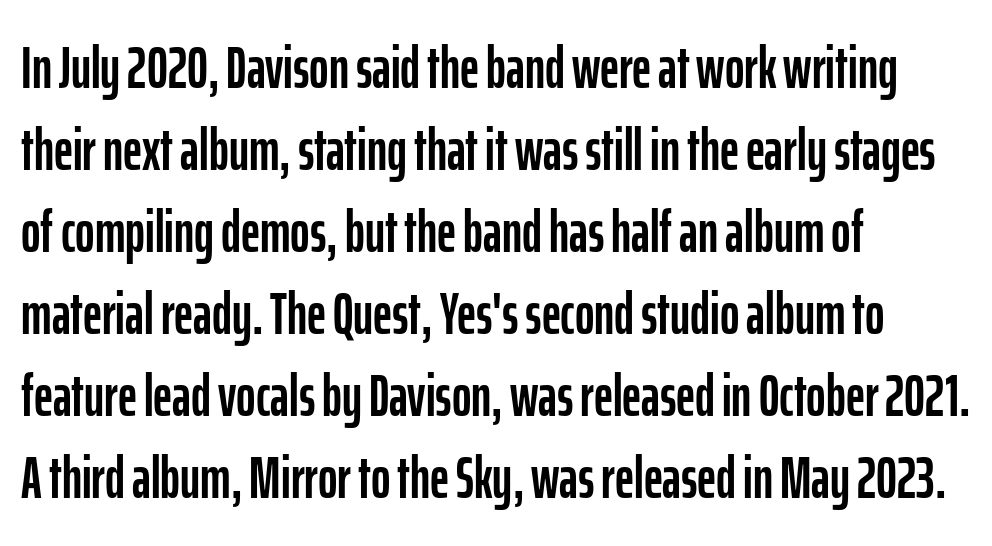
Q: Is the text italic (slanted)? A: No, it is upright.
Q: Is the typeface a serif or a sans-serif typeface? A: Sans-serif.
Q: Is the text underlined? A: No.
Q: How is the paragraph aligned? A: Left-aligned.
Q: Is the spacing between letters normal or unusually wide? A: Normal.
Q: Is the spacing between lines tight, normal or loose? A: Normal.
Q: Width (condensed, normal, or wide)? A: Condensed.
Q: Stroke contrast? A: Low.
Q: x-height? A: Medium.
Q: Monospaced? A: No.
